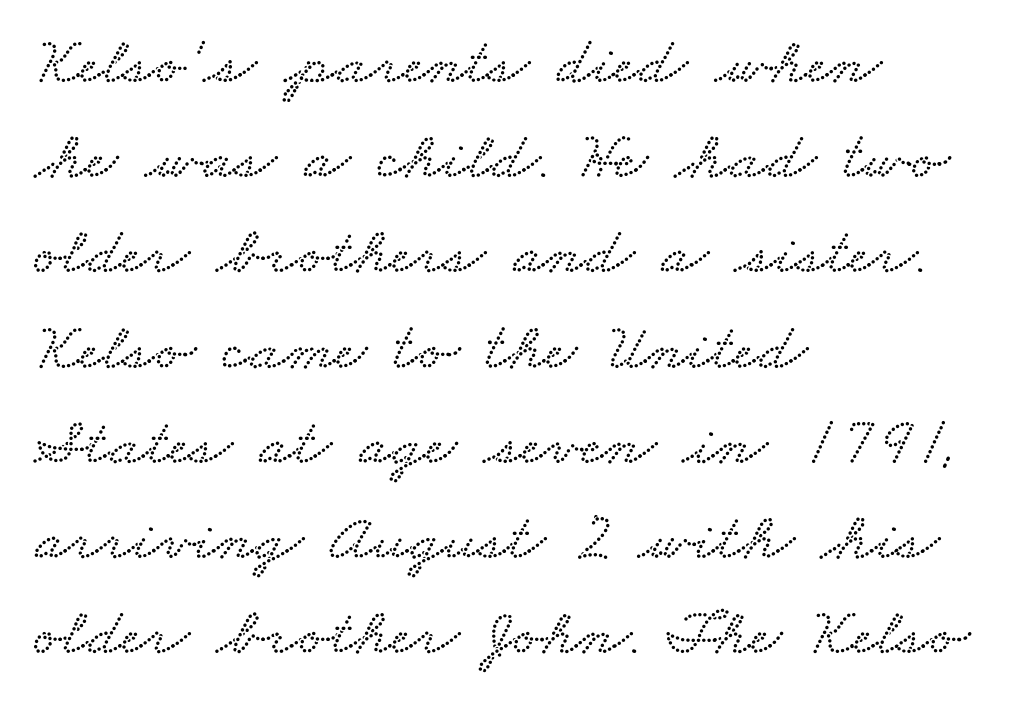
Q: Is the text underlined? A: No.
Q: How is the paragraph aligned? A: Left-aligned.
Q: Is the spacing between letters normal or unusually wide? A: Normal.
Q: Is the spacing between lines tight, normal or loose? A: Normal.
Q: Width (condensed, normal, or wide)? A: Wide.
Q: Stroke contrast? A: Low.
Q: x-height? A: Small.
Q: Monospaced? A: No.
